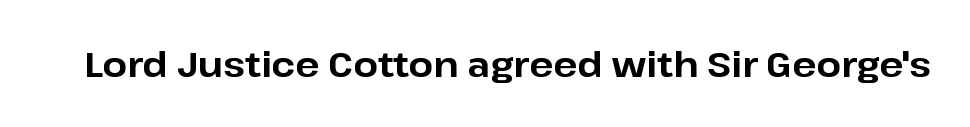
{"serif": "no", "italic": "no", "bold": "yes", "weight": "bold", "width": "normal", "stroke_contrast": "low", "x_height": "medium", "monospaced": "no", "underline": "no", "letter_spacing": "normal", "letter_spacing_em": 0.0, "glyph_px": 35}
